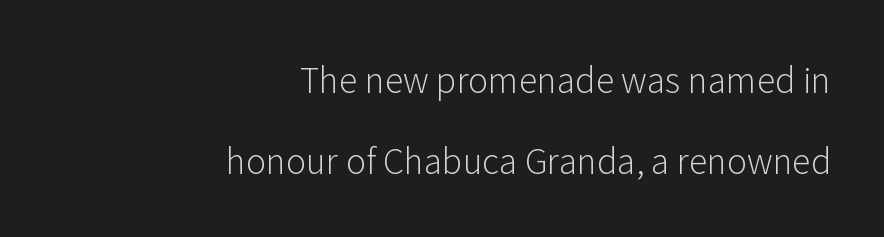
Q: Is the text bold? A: No.
Q: Is the text italic (slanted)? A: No, it is upright.
Q: Is the typeface a serif or a sans-serif typeface? A: Sans-serif.
Q: Is the text underlined? A: No.
Q: How is the paragraph aligned? A: Right-aligned.
Q: Is the spacing between letters normal or unusually wide? A: Normal.
Q: Is the spacing between lines tight, normal or loose? A: Loose.
Q: Width (condensed, normal, or wide)? A: Normal.
Q: Stroke contrast? A: Low.
Q: x-height? A: Medium.
Q: Monospaced? A: No.
